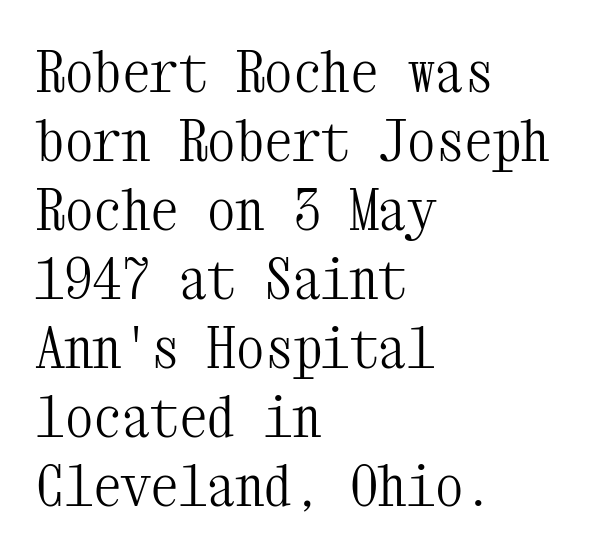
{"serif": "yes", "italic": "no", "bold": "no", "weight": "light", "width": "condensed", "stroke_contrast": "medium", "x_height": "medium", "monospaced": "yes", "underline": "no", "align": "left", "line_spacing_ratio": 1.21, "letter_spacing": "normal", "letter_spacing_em": 0.0, "glyph_px": 57}
